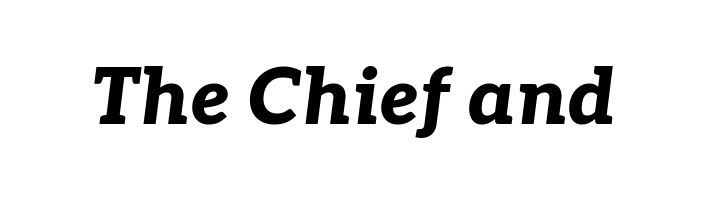
The face used here is proportionally spaced, like ordinary book or web type. Typographic density is high because the face is bold. Characters follow at the spacing the type designer built in. This sample uses an oblique cut, with every glyph tilted off the vertical.
